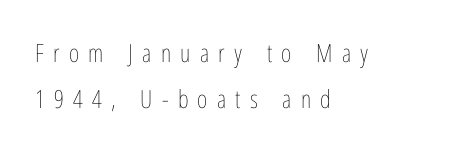
Check the space under the baseline: it is left empty. The compositor pushed each line to the left boundary. Every stem runs plumb, perpendicular to the baseline. These lines have a slow, spaced-out rhythm from letter to letter. These glyphs show unthickened strokes, regular width or finer.
